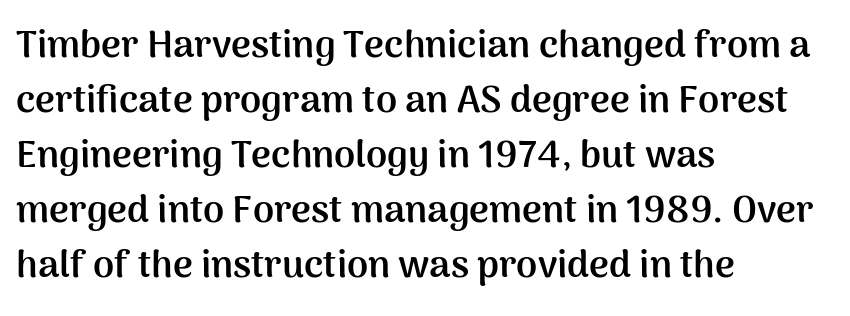
The rendering uses a moderate line-height, typical for paragraphs. To sum up the face: it is a sans, with no serifs. Each row of text sits above clean, open space. Honestly, the letter spacing is just normal — you wouldn't notice it. Here the designer chose a conventional face with non-uniform glyph widths. Every stem runs plumb, perpendicular to the baseline.
